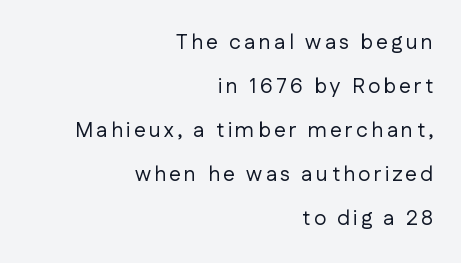
The leading is generous, giving the passage an open texture. One-word summary of the alignment: right. Has an underline been added? It has not. These lines were composed using upright roman letters.
